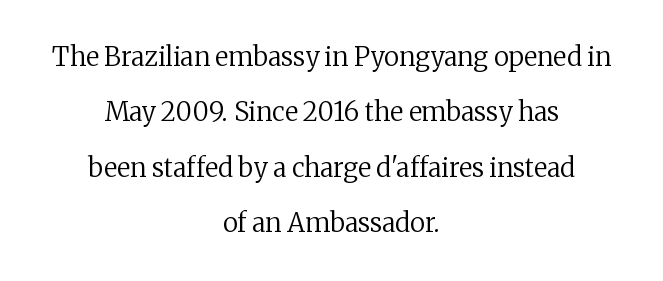
The image shows 26 px text type, upright; set centered, loose line spacing (2.13x), normal letter spacing, not underlined.
